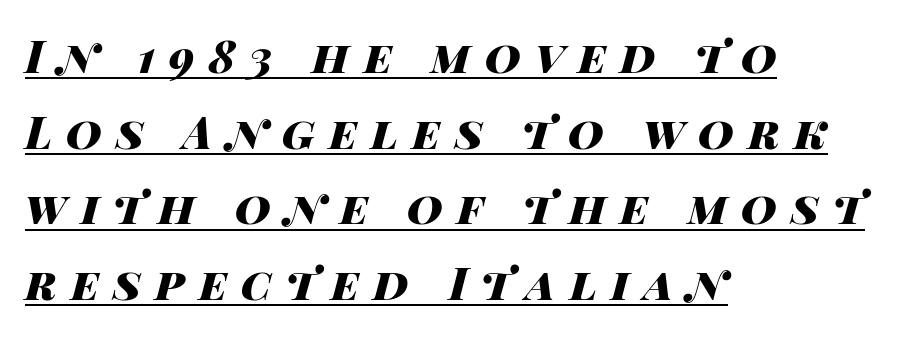
The compositor pushed each line to the left boundary. Weight check: bold — yes, fully. This rendering widens character spacing well past its baseline value. The sample's only ornament is a line tracing under the words.
